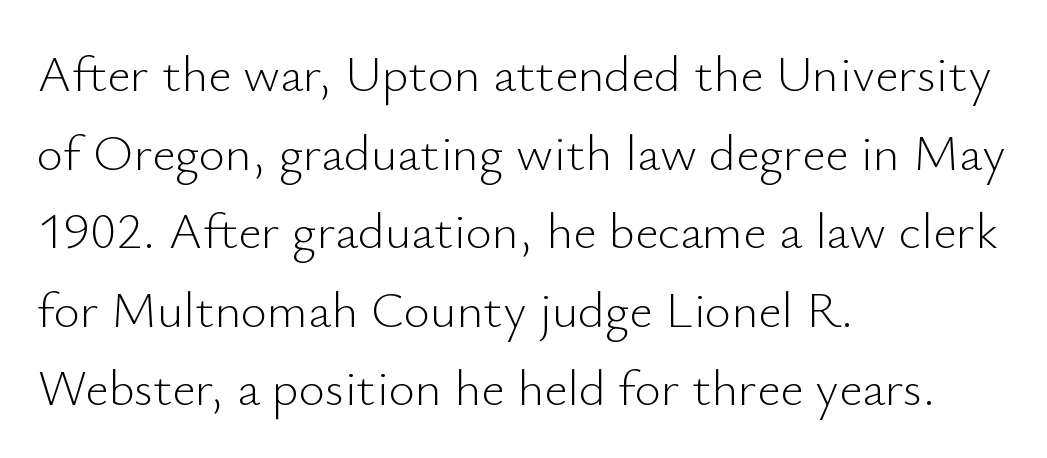
The image shows 51 px light sans-serif type, upright; set left-aligned, normal line spacing (1.54x), normal letter spacing, not underlined; low stroke contrast and a small x-height.
